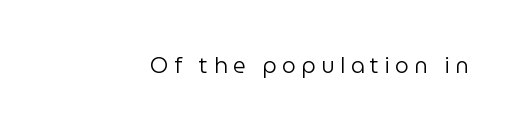
Q: Is the text bold? A: No.
Q: Is the text italic (slanted)? A: No, it is upright.
Q: Is the text underlined? A: No.
Q: Is the spacing between letters normal or unusually wide? A: Unusually wide.
